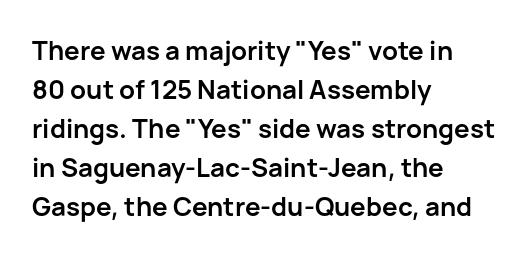
Successive baselines arrive at the customary interval. Nope, not italic — everything's standing straight. Stroke thickness is high; the sample reads as a true bold. Line starts are locked; line ends wander. Clear beneath every line of the passage. The line texture is even and compact thanks to regular tracking.
